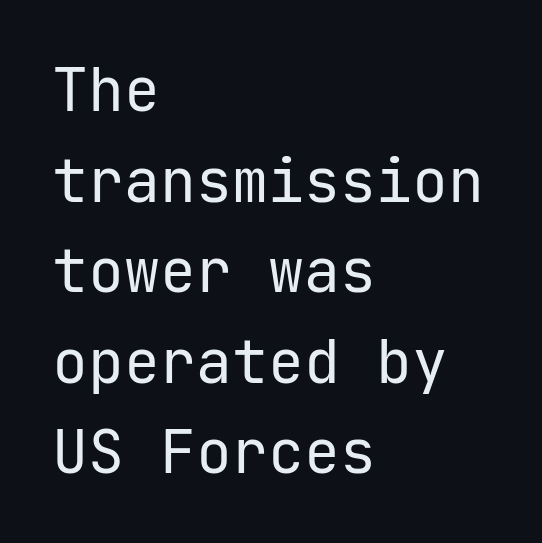
The image shows 60 px regular-weight sans-serif type, upright, monospaced; set left-aligned, normal line spacing (1.51x), normal letter spacing, not underlined; low stroke contrast and a medium x-height.
